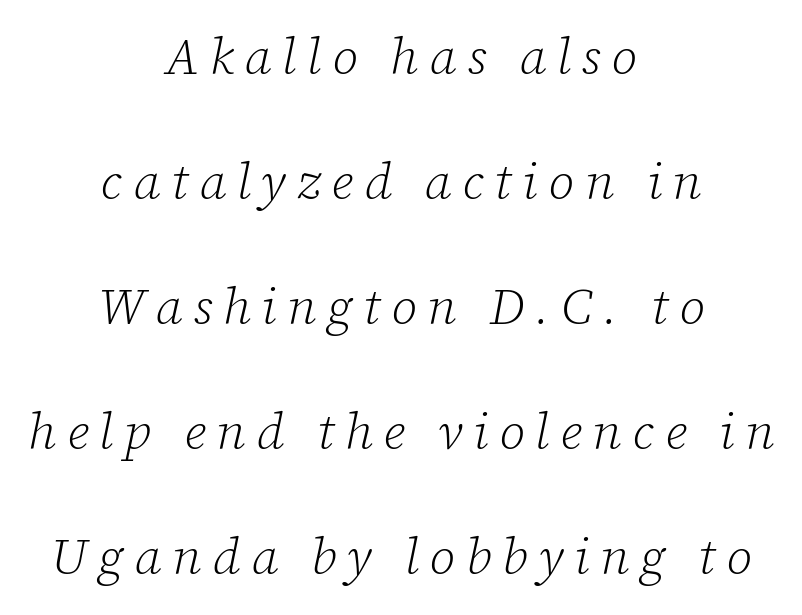
{"serif": "yes", "italic": "yes", "lean": "right", "slant_degrees": 12, "bold": "no", "weight": "light", "width": "normal", "stroke_contrast": "low", "x_height": "medium", "monospaced": "no", "underline": "no", "align": "center", "line_spacing": "loose", "line_spacing_ratio": 2.45, "letter_spacing": "wide", "letter_spacing_em": 0.21, "glyph_px": 51}
